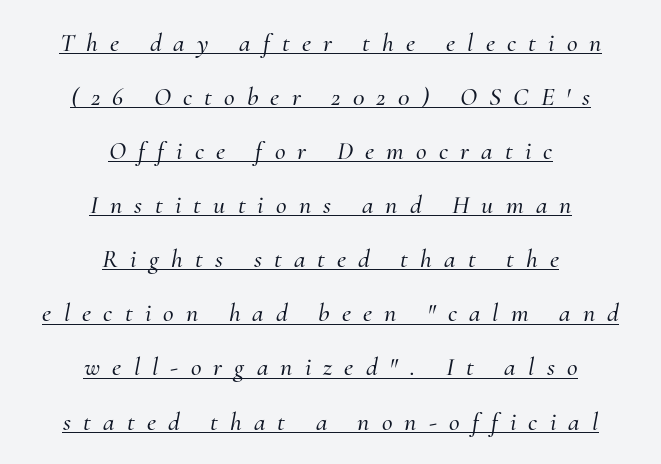
{"italic": "yes", "lean": "right", "slant_degrees": 10, "underline": "yes", "align": "center", "line_spacing": "loose", "line_spacing_ratio": 2.08, "letter_spacing": "wide", "letter_spacing_em": 0.47, "glyph_px": 26}
